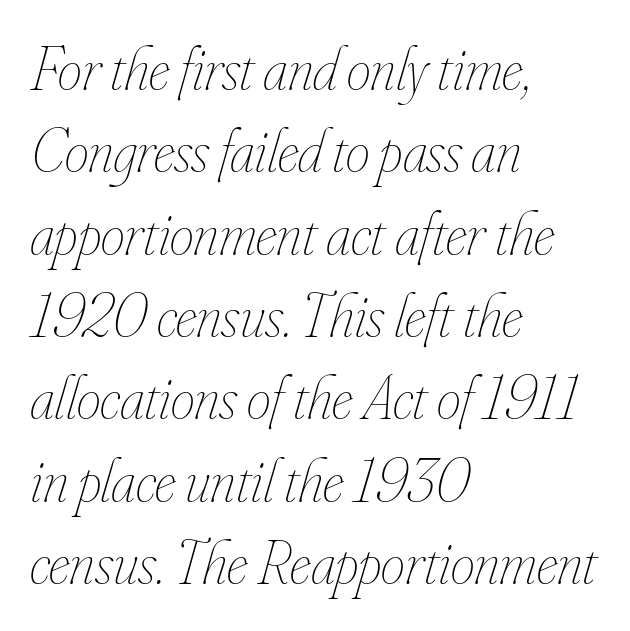
{"italic": "yes", "lean": "right", "slant_degrees": 16, "bold": "no", "weight": "thin", "width": "condensed", "stroke_contrast": "low", "x_height": "small", "monospaced": "no", "underline": "no", "align": "left", "line_spacing": "normal", "line_spacing_ratio": 1.35, "letter_spacing": "normal", "letter_spacing_em": 0.0, "glyph_px": 61}
